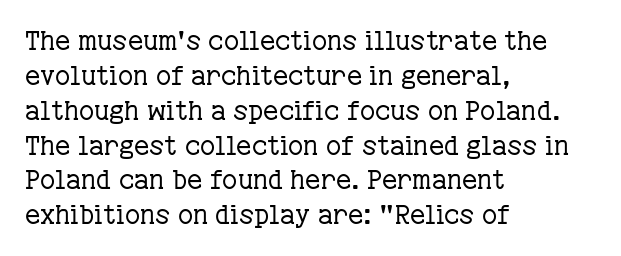
The strip under each line holds only bare page. Short note: letters normally spaced. The axis of the letterforms is exactly vertical. Line spacing here is normal. The rendering anchors every line to the left-hand side.
